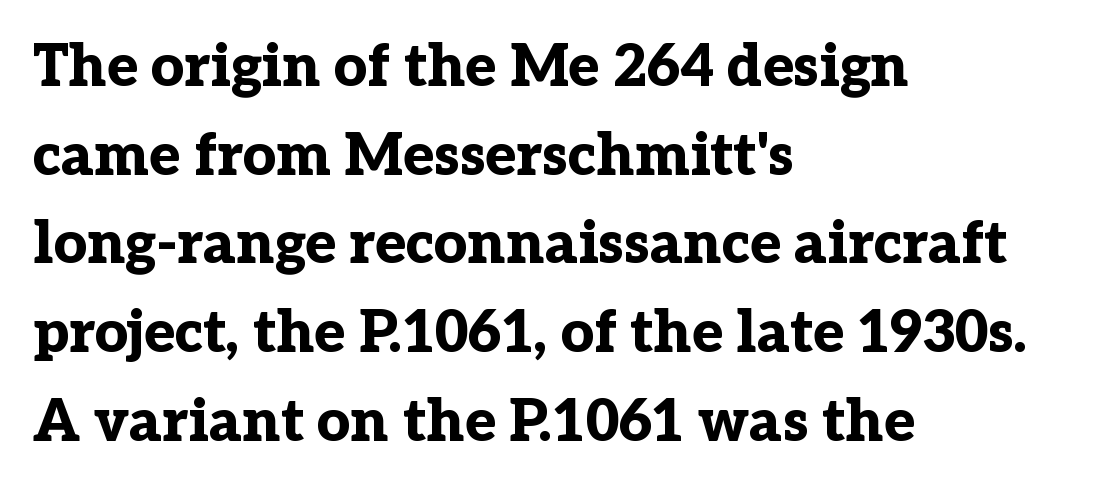
{"serif": "yes", "italic": "no", "bold": "yes", "weight": "bold", "width": "normal", "stroke_contrast": "low", "x_height": "medium", "monospaced": "no", "underline": "no", "align": "left", "line_spacing": "normal", "line_spacing_ratio": 1.53, "letter_spacing": "normal", "letter_spacing_em": 0.0, "glyph_px": 58}
